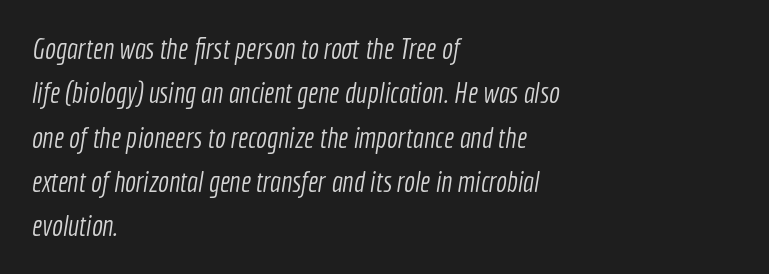
The image shows 29 px light, condensed sans-serif type; set left-aligned, normal line spacing (1.53x), normal letter spacing, not underlined; a medium x-height.
